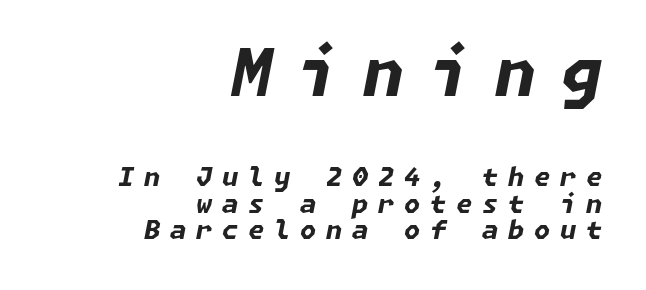
{"italic": "yes", "lean": "right", "slant_degrees": 11, "bold": "yes", "weight": "bold", "width": "normal", "stroke_contrast": "low", "x_height": "medium", "underline": "no", "align": "right", "line_spacing": "tight", "line_spacing_ratio": 1.03, "letter_spacing": "wide", "letter_spacing_em": 0.38, "larger_block": "first", "size_ratio": 2.54, "glyph_px": 66}
